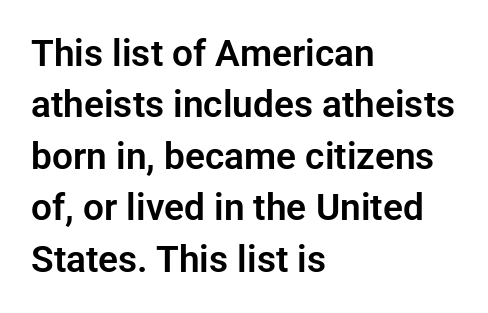
Q: Is the text italic (slanted)? A: No, it is upright.
Q: Is the typeface a serif or a sans-serif typeface? A: Sans-serif.
Q: Is the text underlined? A: No.
Q: How is the paragraph aligned? A: Left-aligned.
Q: Is the spacing between letters normal or unusually wide? A: Normal.
Q: Is the spacing between lines tight, normal or loose? A: Normal.
Q: Width (condensed, normal, or wide)? A: Normal.
Q: Stroke contrast? A: Low.
Q: x-height? A: Medium.
Q: Monospaced? A: No.
